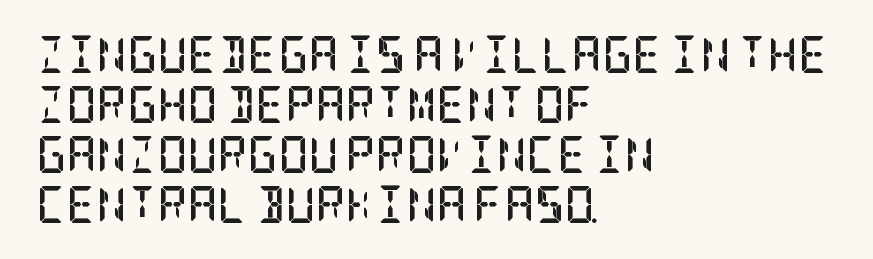
Q: Is the text bold? A: Yes.
Q: Is the text italic (slanted)? A: No, it is upright.
Q: Is the typeface a serif or a sans-serif typeface? A: Serif.
Q: Is the text underlined? A: No.
Q: How is the paragraph aligned? A: Left-aligned.
Q: Is the spacing between letters normal or unusually wide? A: Normal.
Q: Is the spacing between lines tight, normal or loose? A: Normal.
Q: Width (condensed, normal, or wide)? A: Condensed.
Q: Stroke contrast? A: Low.
Q: x-height? A: Large.
